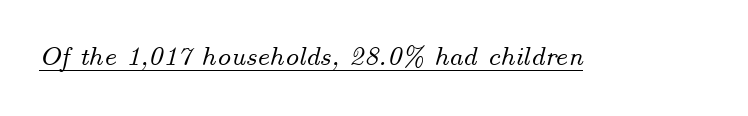
The image shows 28 px text type, italic (leaning right); set normal letter spacing, underlined; medium stroke contrast and a small x-height.
